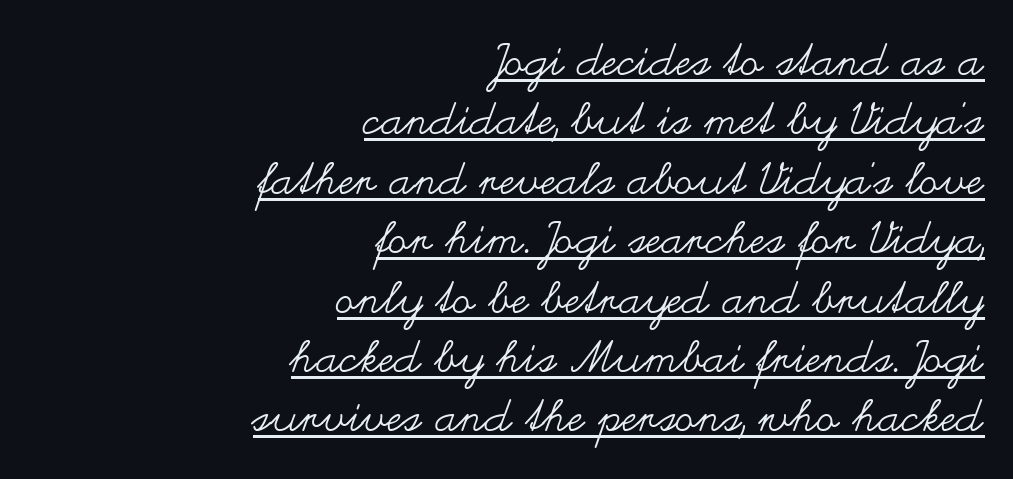
Q: Is the text bold? A: No.
Q: Is the text italic (slanted)? A: Yes.
Q: Is the text underlined? A: Yes.
Q: How is the paragraph aligned? A: Right-aligned.
Q: Is the spacing between letters normal or unusually wide? A: Normal.
Q: Is the spacing between lines tight, normal or loose? A: Normal.
Q: Width (condensed, normal, or wide)? A: Wide.
Q: Stroke contrast? A: Medium.
Q: x-height? A: Small.
Q: Monospaced? A: No.
